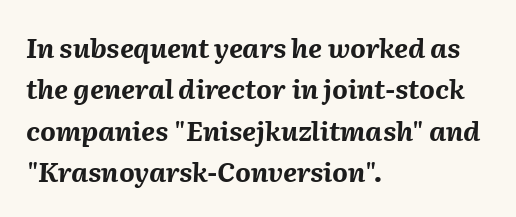
If you drew a ruler down the left edge, every line would touch it. Vertical spacing — default. Does the lettering tilt? It does — this is italic. Look at the stroke-to-counter ratio: heavy, a bold. Descenders hang freely into open space. Observe the ordinary spacing: letters are neighbours, not strangers.
